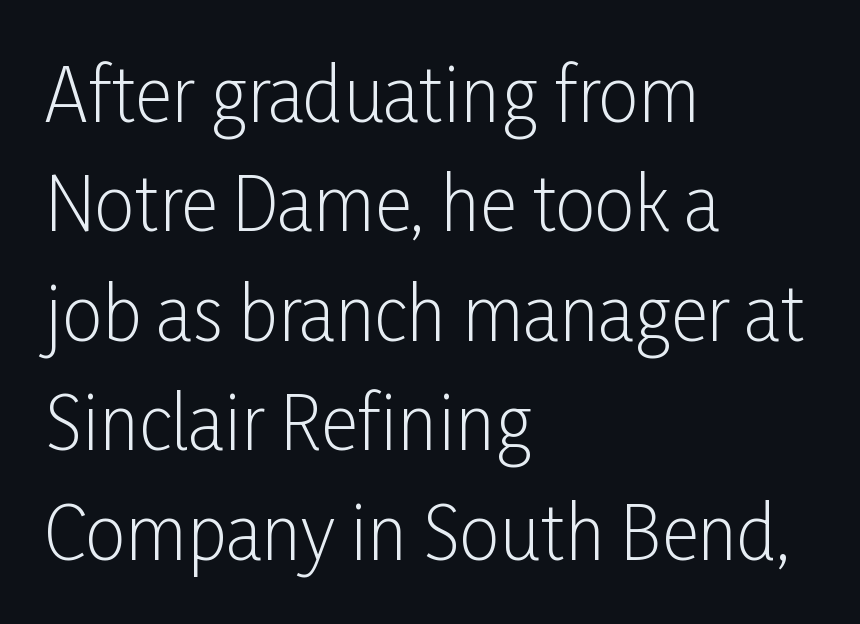
The image shows 72 px light, condensed sans-serif type, upright; set left-aligned, normal line spacing (1.52x), normal letter spacing, not underlined; low stroke contrast and a medium x-height.
